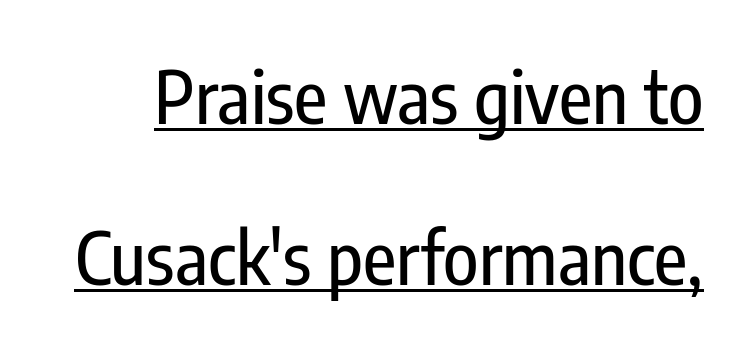
The image shows 73 px condensed sans-serif type, upright; set loose line spacing (2.21x), normal letter spacing, underlined; low stroke contrast and a medium x-height.
